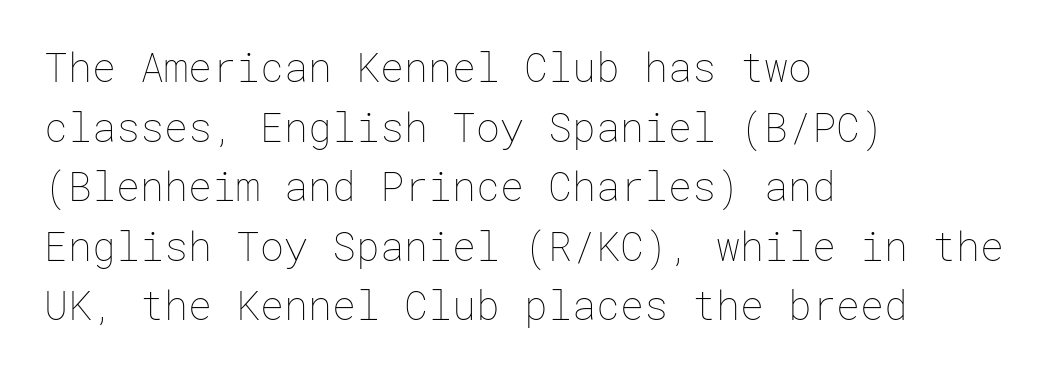
{"italic": "no", "bold": "no", "weight": "thin", "width": "normal", "stroke_contrast": "low", "x_height": "medium", "underline": "no", "align": "left", "line_spacing": "normal", "line_spacing_ratio": 1.49, "letter_spacing": "normal", "letter_spacing_em": 0.0, "glyph_px": 40}
